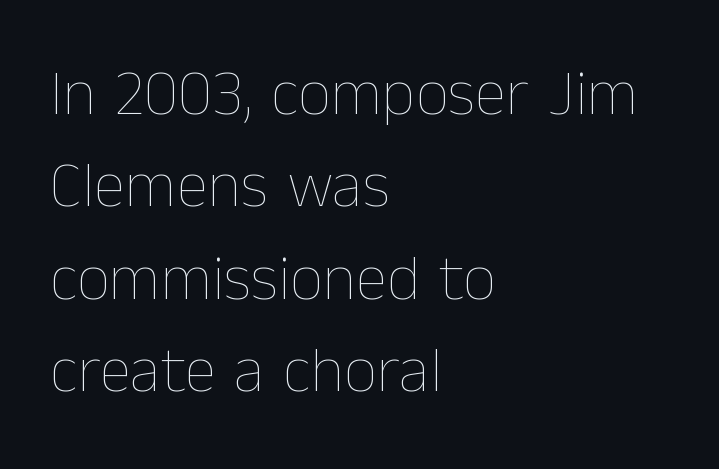
{"italic": "no", "bold": "no", "weight": "thin", "width": "normal", "stroke_contrast": "low", "x_height": "medium", "monospaced": "no", "underline": "no", "align": "left", "line_spacing": "normal", "line_spacing_ratio": 1.42, "letter_spacing": "normal", "letter_spacing_em": 0.0, "glyph_px": 65}
